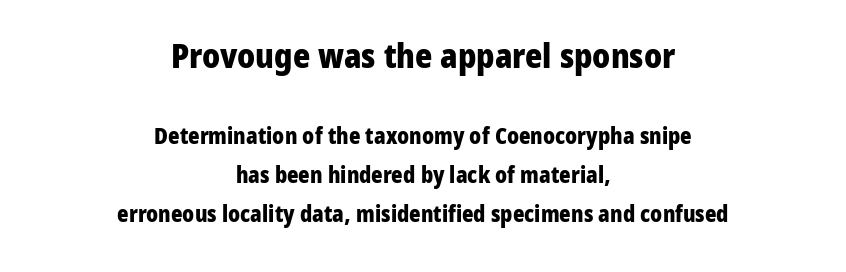
These lines are composed in type without serifs. The passage is arranged like a title page — every line centered. A bare baseline throughout the passage. The face used here is proportionally spaced, like ordinary book or web type. Note: larger setting up top, smaller setting below. The horizontal fit of the characters is conventional and even.
